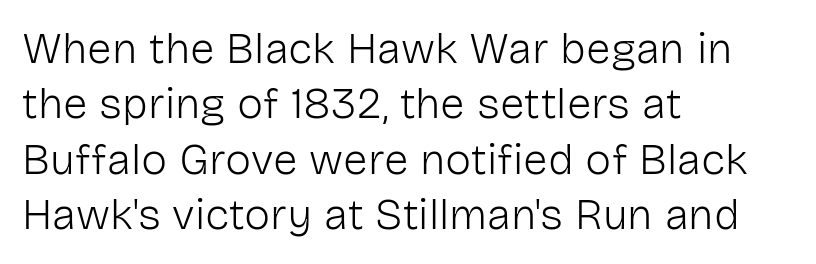
Q: Is the text bold? A: No.
Q: Is the text italic (slanted)? A: No, it is upright.
Q: Is the typeface a serif or a sans-serif typeface? A: Sans-serif.
Q: Is the text underlined? A: No.
Q: How is the paragraph aligned? A: Left-aligned.
Q: Is the spacing between letters normal or unusually wide? A: Normal.
Q: Is the spacing between lines tight, normal or loose? A: Normal.
Q: Width (condensed, normal, or wide)? A: Normal.
Q: Stroke contrast? A: Low.
Q: x-height? A: Medium.
Q: Monospaced? A: No.
